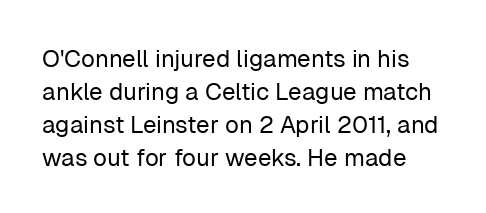
The image shows 24 px text type, upright; set normal line spacing (1.38x), normal letter spacing, not underlined.
